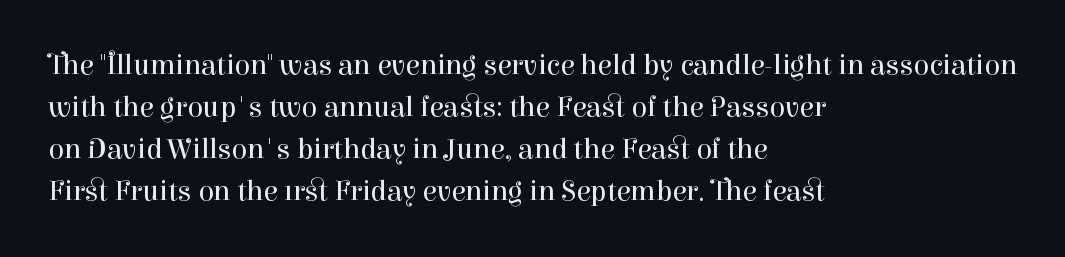
The image shows 29 px regular-weight serif type, upright; set left-aligned, normal line spacing (1.45x), normal letter spacing, not underlined; high stroke contrast and a medium x-height.
